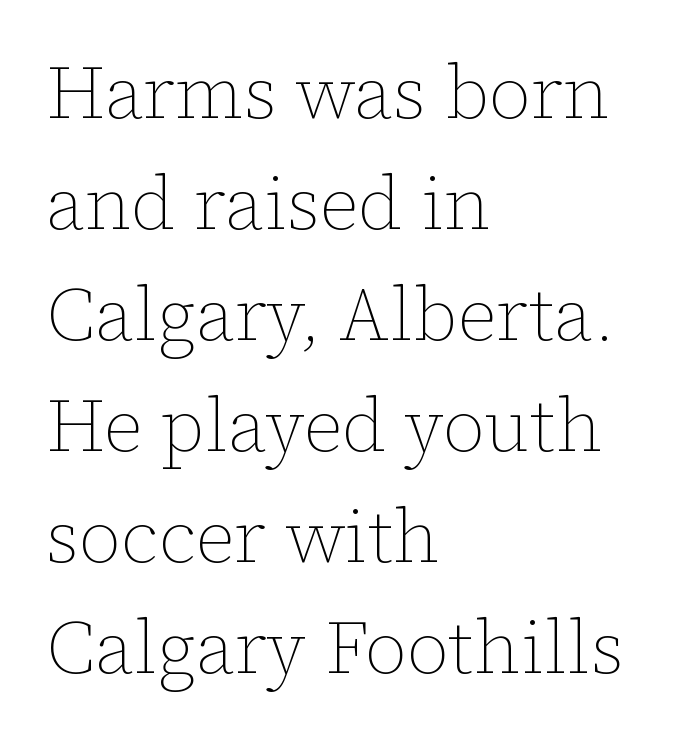
{"italic": "no", "bold": "no", "weight": "thin", "width": "normal", "stroke_contrast": "low", "x_height": "medium", "monospaced": "no", "underline": "no", "align": "left", "line_spacing": "normal", "line_spacing_ratio": 1.5, "letter_spacing": "normal", "letter_spacing_em": 0.0, "glyph_px": 74}
